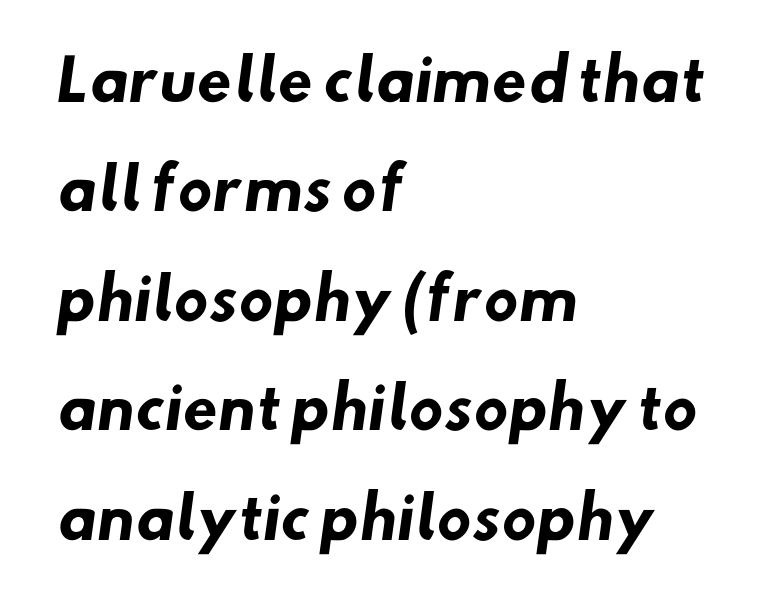
Q: Is the text bold? A: Yes.
Q: Is the typeface a serif or a sans-serif typeface? A: Sans-serif.
Q: Is the text underlined? A: No.
Q: How is the paragraph aligned? A: Left-aligned.
Q: Is the spacing between letters normal or unusually wide? A: Normal.
Q: Is the spacing between lines tight, normal or loose? A: Loose.
Q: Width (condensed, normal, or wide)? A: Normal.
Q: Stroke contrast? A: Low.
Q: x-height? A: Small.
Q: Monospaced? A: No.
